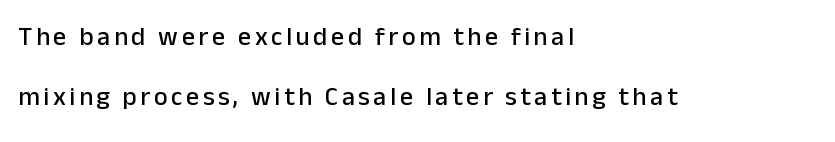
Notice how the stems are strictly vertical — no italics here. Short and long lines alike share a common starting point at left. A clean baseline with only descenders dipping below it. Honestly, the rows look like they've been pulled way apart.
